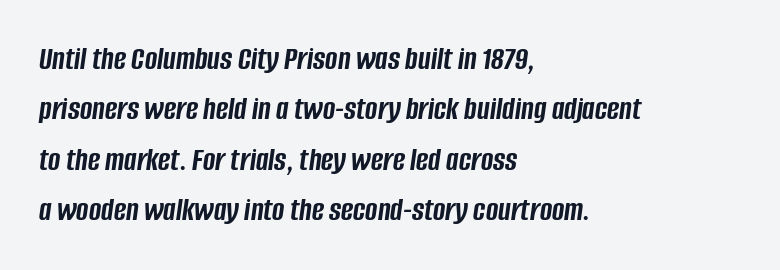
{"italic": "yes", "lean": "right", "slant_degrees": 8, "bold": "yes", "weight": "semibold", "width": "condensed", "stroke_contrast": "low", "x_height": "large", "monospaced": "no", "underline": "no", "align": "left", "line_spacing": "normal", "line_spacing_ratio": 1.53, "letter_spacing": "normal", "letter_spacing_em": 0.0, "glyph_px": 33}
